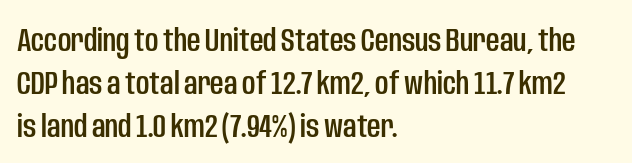
The image shows 33 px condensed sans-serif type, upright; set left-aligned, normal line spacing (1.3x), normal letter spacing, not underlined; low stroke contrast and a large x-height.
